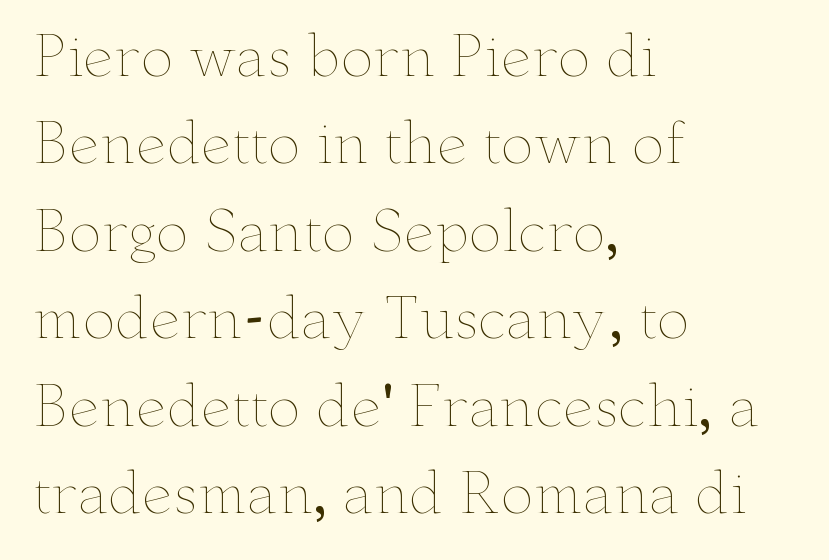
The image shows 55 px thin, wide type, upright; set left-aligned, normal line spacing (1.59x), normal letter spacing, not underlined; low stroke contrast and a small x-height.
